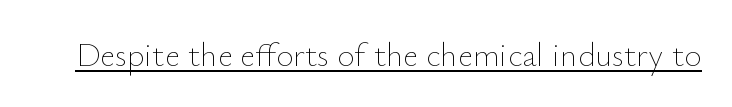
Q: Is the text bold? A: No.
Q: Is the text italic (slanted)? A: No, it is upright.
Q: Is the text underlined? A: Yes.
Q: Is the spacing between letters normal or unusually wide? A: Normal.
Q: Width (condensed, normal, or wide)? A: Normal.
Q: Stroke contrast? A: Low.
Q: x-height? A: Small.
Q: Monospaced? A: No.
